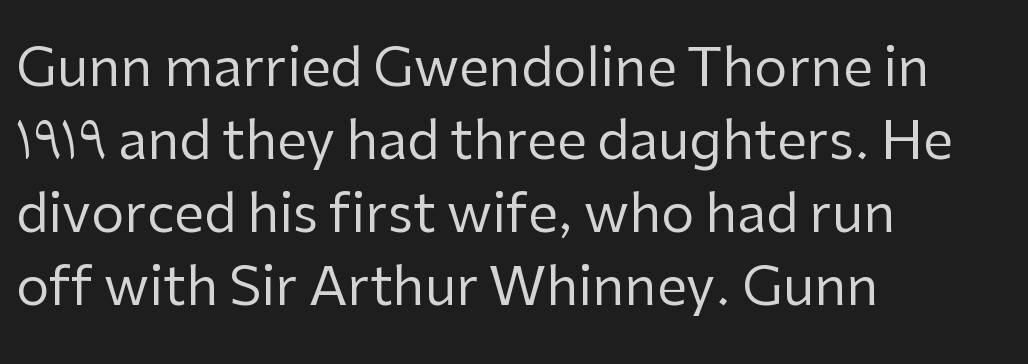
{"serif": "no", "italic": "no", "bold": "no", "weight": "regular", "width": "normal", "stroke_contrast": "low", "x_height": "medium", "monospaced": "no", "underline": "no", "align": "left", "line_spacing": "normal", "line_spacing_ratio": 1.38, "letter_spacing": "normal", "letter_spacing_em": 0.0, "glyph_px": 53}
